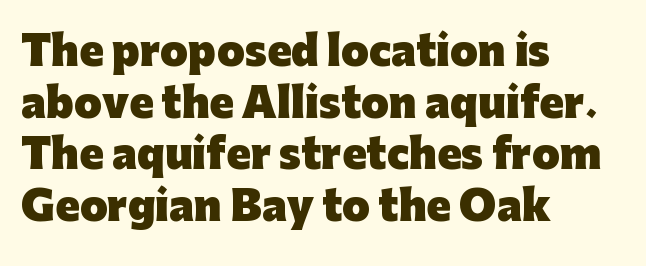
Rows of type keep a routine distance in the vertical direction. To sum up the face: it is a sans, with no serifs. The passage shown is not underscored anywhere. The rendering anchors every line to the left-hand side.
